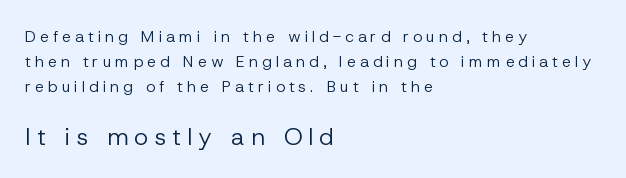
{"italic": "no", "bold": "no", "underline": "no", "align": "left", "line_spacing": "normal", "line_spacing_ratio": 1.57, "letter_spacing": "wide", "letter_spacing_em": 0.25, "larger_block": "second", "size_ratio": 1.5, "glyph_px": 24}
